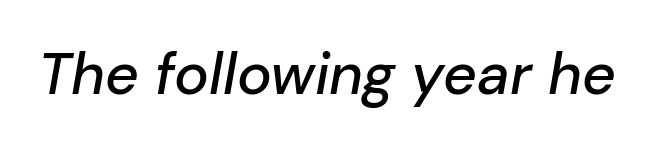
Descenders hang freely into open space. Tracking here is standard; glyphs follow each other at the usual distance. These lines are rendered in a variable-pitch font. If you drew a line through each stem, it would be angled.
